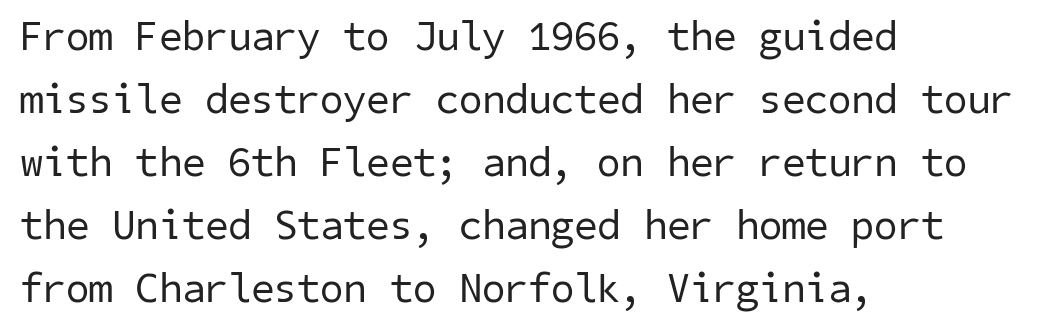
{"serif": "no", "bold": "no", "weight": "regular", "width": "normal", "stroke_contrast": "low", "x_height": "medium", "underline": "no", "align": "left", "line_spacing": "normal", "line_spacing_ratio": 1.5, "letter_spacing": "normal", "letter_spacing_em": 0.0, "glyph_px": 42}
